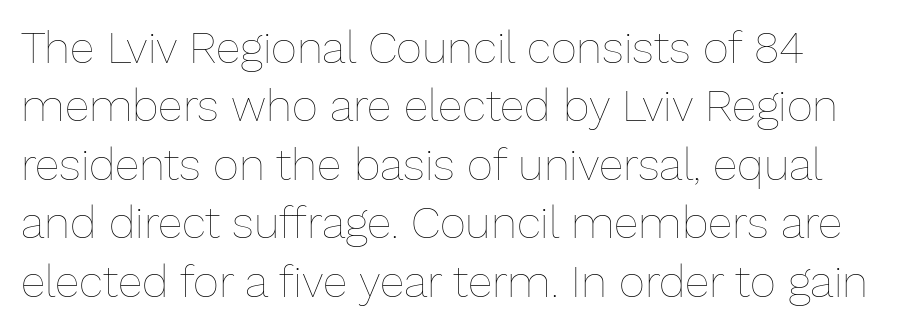
The image shows 45 px thin type, upright; set left-aligned, normal line spacing (1.3x), normal letter spacing, not underlined; low stroke contrast and a medium x-height.
